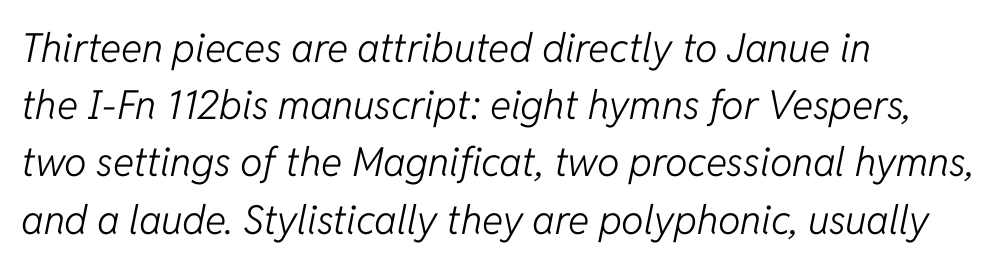
Q: Is the text bold? A: No.
Q: Is the text italic (slanted)? A: Yes, it leans right by about 11 degrees.
Q: Is the text underlined? A: No.
Q: How is the paragraph aligned? A: Left-aligned.
Q: Is the spacing between letters normal or unusually wide? A: Normal.
Q: Is the spacing between lines tight, normal or loose? A: Normal.
Q: Width (condensed, normal, or wide)? A: Normal.
Q: Stroke contrast? A: Low.
Q: x-height? A: Medium.
Q: Monospaced? A: No.
